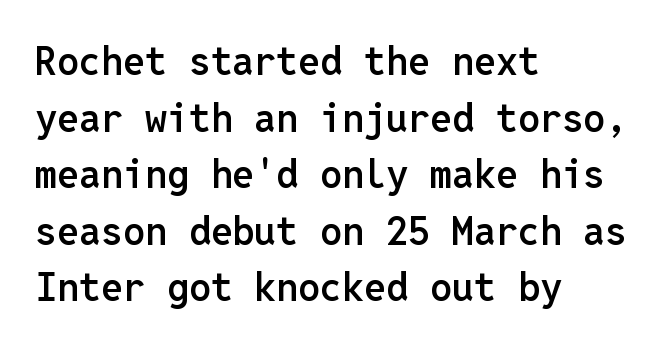
Students, note that the glyphs here touch the page at normal intervals. Look at the stroke-to-counter ratio: somewhat heavy, a semibold. Rendered with straight, roman letterforms. The lines sit at an ordinary, default distance from one another.
